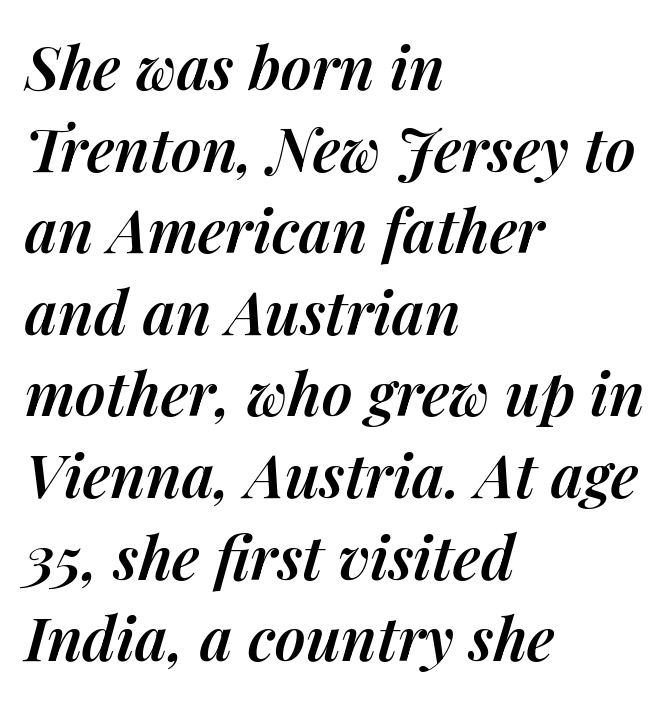
{"italic": "yes", "lean": "right", "slant_degrees": 14, "bold": "semi", "weight": "semibold", "width": "normal", "stroke_contrast": "medium", "x_height": "medium", "monospaced": "no", "underline": "no", "align": "left", "line_spacing": "normal", "line_spacing_ratio": 1.36, "letter_spacing": "normal", "letter_spacing_em": 0.0, "glyph_px": 60}
